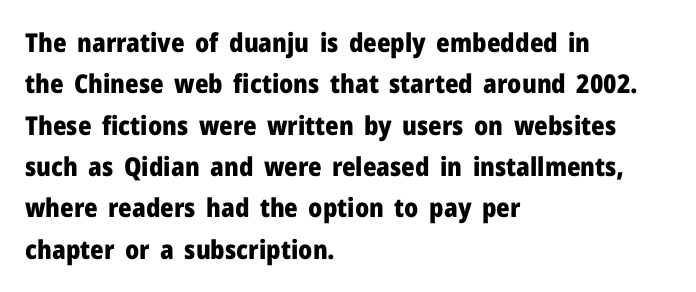
The image shows 26 px bold type, upright; set left-aligned, normal line spacing (1.59x), normal letter spacing, not underlined.
